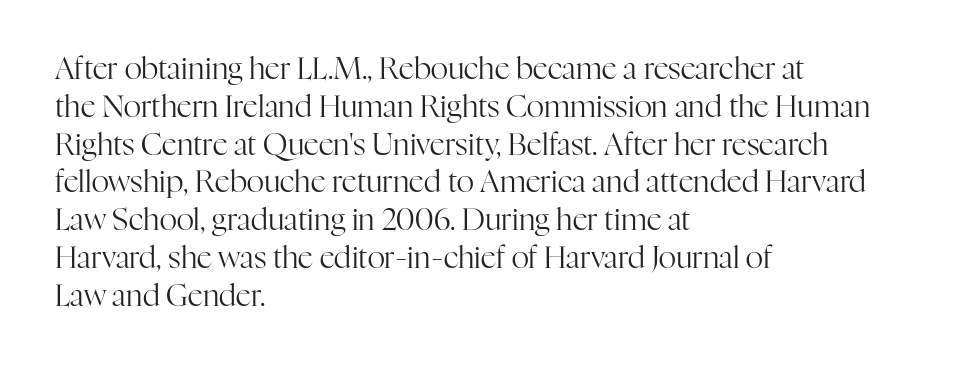
{"serif": "yes", "italic": "no", "bold": "no", "weight": "regular", "width": "normal", "stroke_contrast": "high", "x_height": "medium", "monospaced": "no", "underline": "no", "align": "left", "line_spacing": "normal", "line_spacing_ratio": 1.26, "letter_spacing": "normal", "letter_spacing_em": 0.0, "glyph_px": 30}
